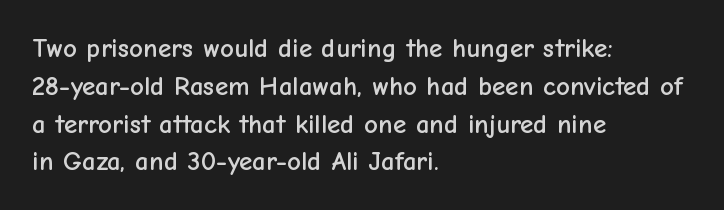
Q: Is the text italic (slanted)? A: No, it is upright.
Q: Is the text underlined? A: No.
Q: How is the paragraph aligned? A: Left-aligned.
Q: Is the spacing between letters normal or unusually wide? A: Normal.
Q: Is the spacing between lines tight, normal or loose? A: Normal.
